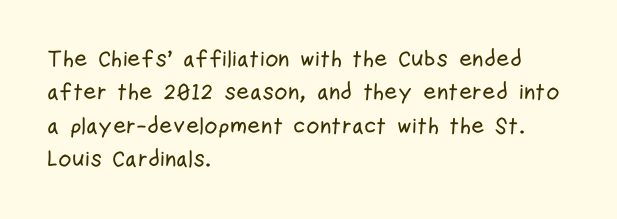
The image shows 23 px text type, upright; set left-aligned, normal line spacing (1.45x), normal letter spacing, not underlined.
